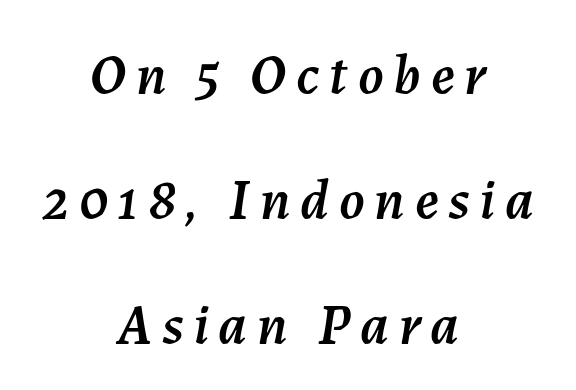
Each letter keeps its own natural width here, so spacing adapts to shape. Quick note: underline off. This block would shrink considerably if given ordinary leading; it's expanded now. Emphasis-style slanted type is in use. The lines are quadded center.
